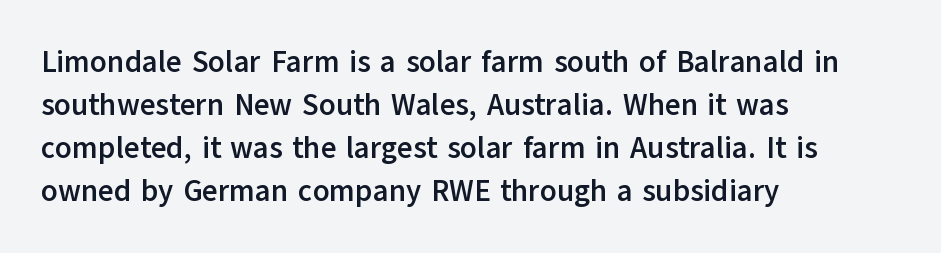
The image shows 30 px semibold sans-serif type, upright; set left-aligned, normal line spacing (1.43x), normal letter spacing, not underlined; low stroke contrast and a medium x-height.
